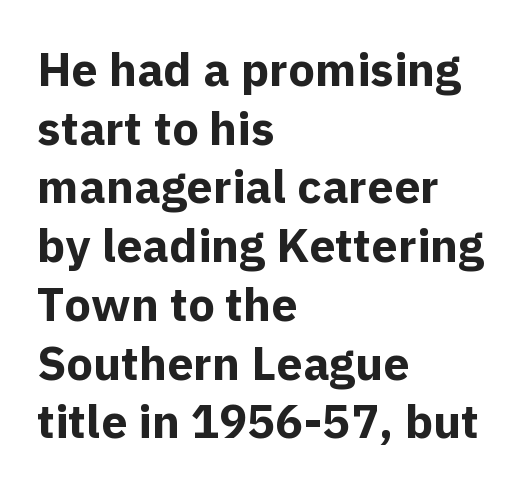
{"serif": "no", "italic": "no", "bold": "yes", "weight": "bold", "width": "normal", "x_height": "medium", "monospaced": "no", "underline": "no", "align": "left", "line_spacing": "normal", "line_spacing_ratio": 1.25, "letter_spacing": "normal", "letter_spacing_em": 0.0, "glyph_px": 47}
